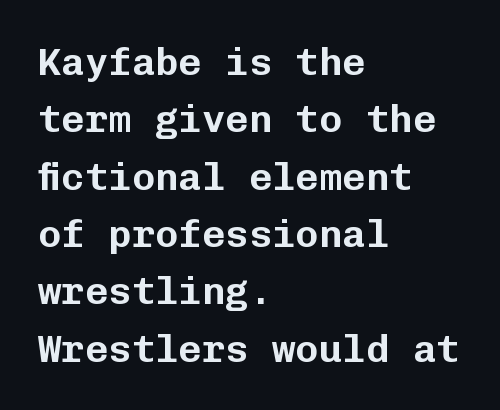
{"serif": "no", "italic": "no", "width": "normal", "stroke_contrast": "low", "x_height": "medium", "monospaced": "yes", "underline": "no", "align": "left", "line_spacing": "normal", "line_spacing_ratio": 1.47, "letter_spacing": "normal", "letter_spacing_em": 0.0, "glyph_px": 39}
